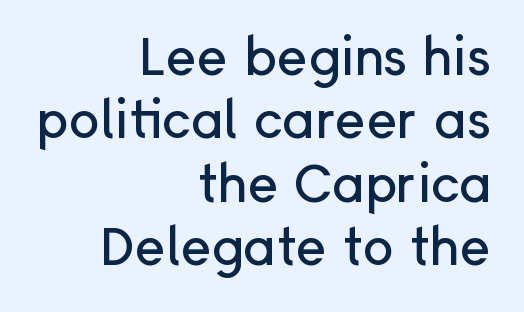
The image shows 52 px sans-serif type, upright; set right-aligned, line spacing 1.22x, normal letter spacing, not underlined; low stroke contrast and a medium x-height.
